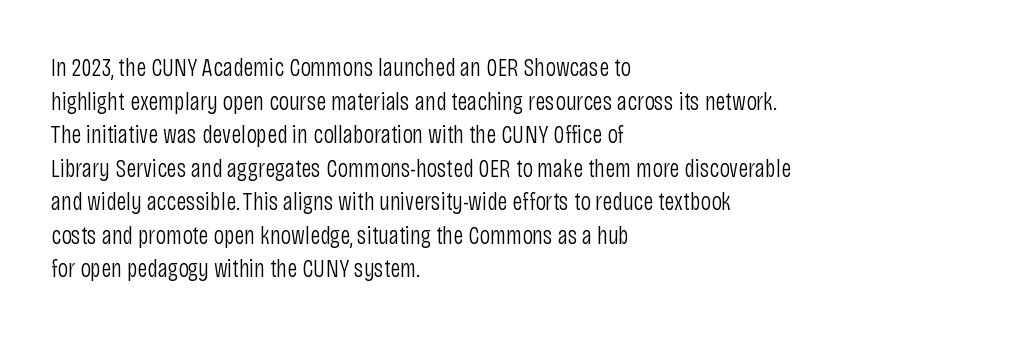
The image shows 26 px text type, upright; set left-aligned, normal line spacing (1.29x), normal letter spacing, not underlined.
